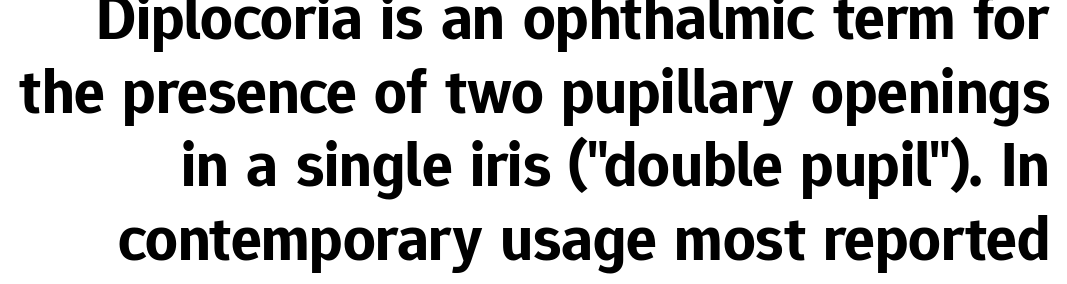
Q: Is the text bold? A: Yes.
Q: Is the text italic (slanted)? A: No, it is upright.
Q: Is the typeface a serif or a sans-serif typeface? A: Sans-serif.
Q: Is the text underlined? A: No.
Q: Is the spacing between letters normal or unusually wide? A: Normal.
Q: Is the spacing between lines tight, normal or loose? A: Tight.
Q: Width (condensed, normal, or wide)? A: Normal.
Q: Stroke contrast? A: Low.
Q: x-height? A: Medium.
Q: Monospaced? A: No.
